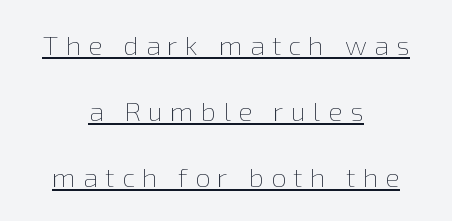
Q: Is the text bold? A: No.
Q: Is the text italic (slanted)? A: No, it is upright.
Q: Is the text underlined? A: Yes.
Q: How is the paragraph aligned? A: Centered.
Q: Is the spacing between letters normal or unusually wide? A: Unusually wide.
Q: Is the spacing between lines tight, normal or loose? A: Loose.
